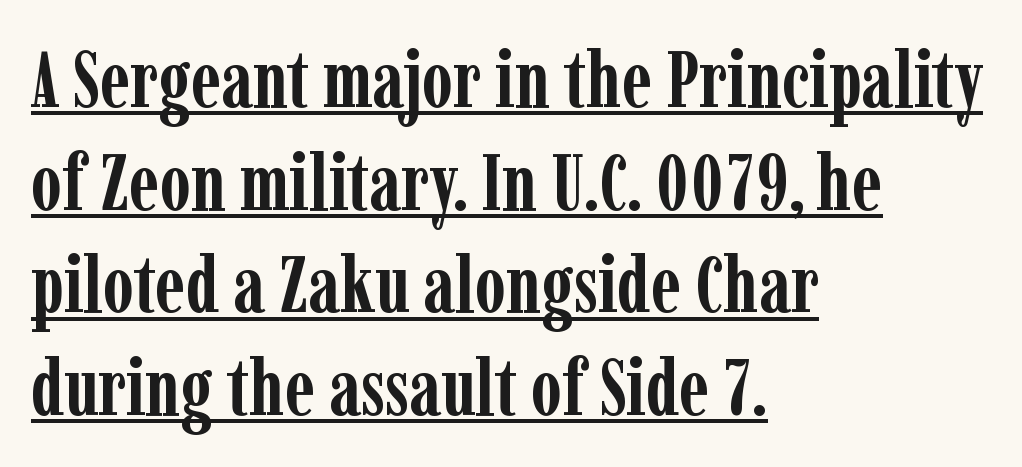
{"serif": "yes", "italic": "no", "bold": "yes", "weight": "semibold", "width": "condensed", "stroke_contrast": "low", "x_height": "medium", "monospaced": "no", "underline": "yes", "align": "left", "line_spacing": "normal", "line_spacing_ratio": 1.3, "letter_spacing": "normal", "letter_spacing_em": 0.0, "glyph_px": 79}
